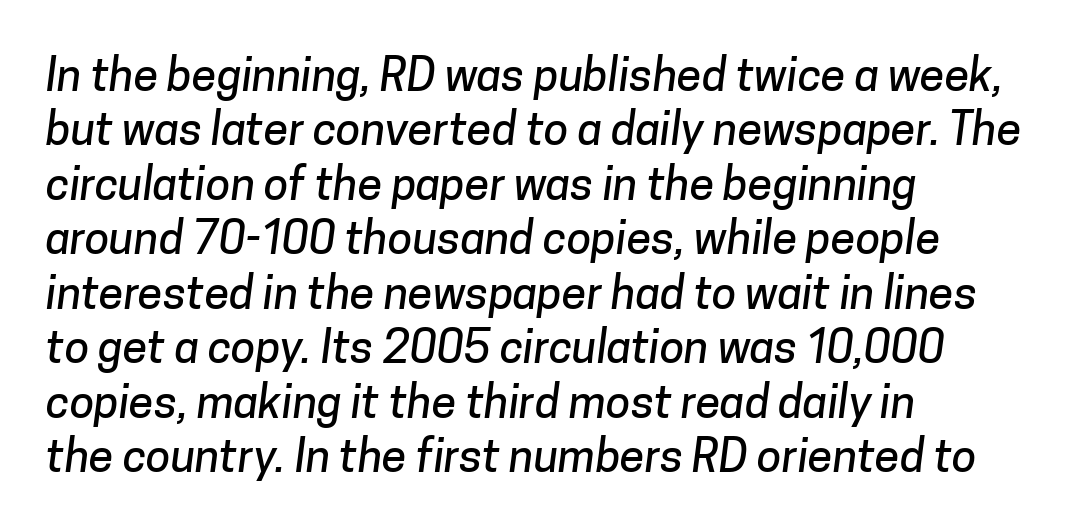
Q: Is the typeface a serif or a sans-serif typeface? A: Sans-serif.
Q: Is the text underlined? A: No.
Q: How is the paragraph aligned? A: Left-aligned.
Q: Is the spacing between letters normal or unusually wide? A: Normal.
Q: Width (condensed, normal, or wide)? A: Normal.
Q: Stroke contrast? A: Low.
Q: x-height? A: Medium.
Q: Monospaced? A: No.
